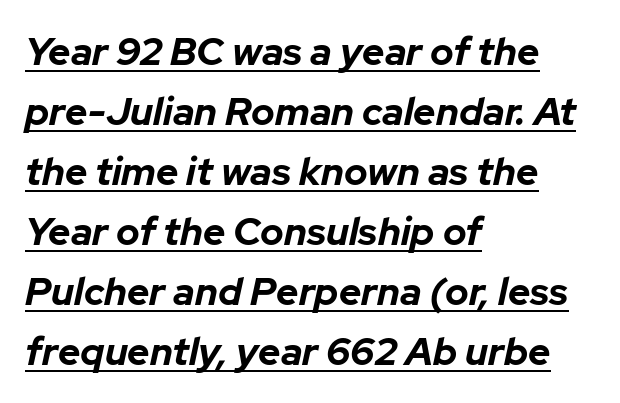
Slant detected: the letters are inclined. Caption: lettering with a line underneath. The rendering uses natural spacing where letterforms have individual widths. Set as a true bold cut, around the 700 mark. The compositor pushed each line to the left boundary.
